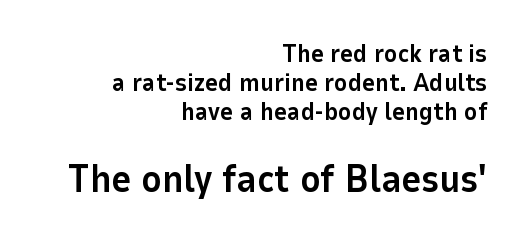
Look at the glyph heights: the lower group is clearly the bigger setting. All the whitespace from short lines collects on the left. Descenders hang freely into open space. Grotesque or geometric, the face here clearly has no serifs.
